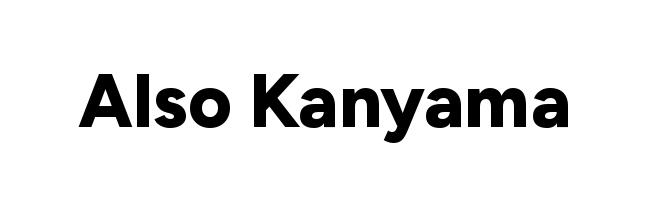
Ascenders rise straight up at ninety degrees. Has an underline been added? It has not. Is this a fixed-width face? No — the glyphs have proportional, varying widths. No extra tracking has been applied to these lines. Font category for this specimen: sans-serif.
